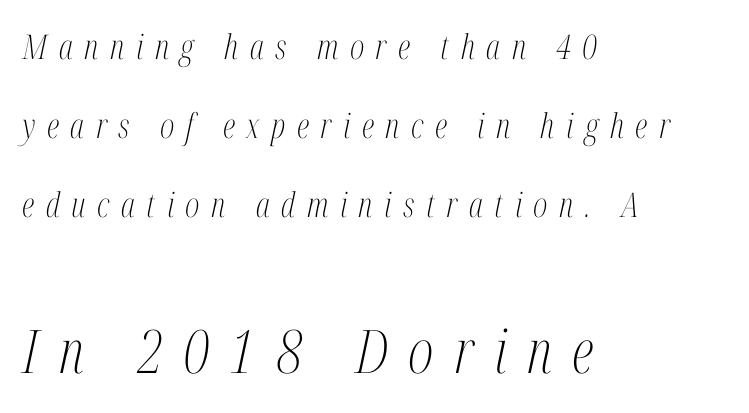
The image shows 60 px light, condensed serif type, italic (leaning right); set left-aligned, loose line spacing (2.33x), unusually wide letter spacing (+0.34 em), not underlined; the second (bottom) block is 1.76x larger; medium stroke contrast and a medium x-height.
